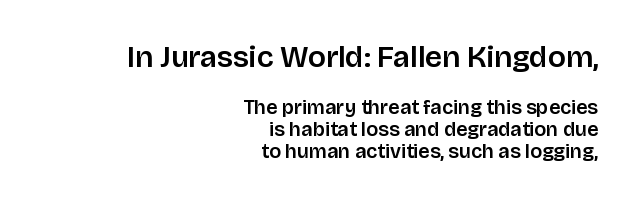
Q: Is the text italic (slanted)? A: No, it is upright.
Q: Is the typeface a serif or a sans-serif typeface? A: Sans-serif.
Q: Is the text underlined? A: No.
Q: How is the paragraph aligned? A: Right-aligned.
Q: Is the spacing between letters normal or unusually wide? A: Normal.
Q: Is the spacing between lines tight, normal or loose? A: Tight.
Q: Which block of text is set in a larger size, the first (top) or the second (bottom)? A: The first (top) one.
Q: Width (condensed, normal, or wide)? A: Normal.
Q: Stroke contrast? A: Low.
Q: x-height? A: Large.
Q: Monospaced? A: No.
